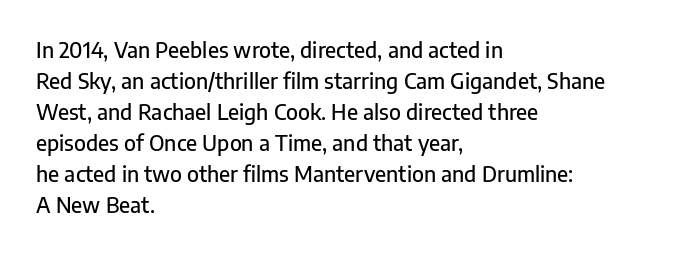
Q: Is the text italic (slanted)? A: No, it is upright.
Q: Is the text underlined? A: No.
Q: How is the paragraph aligned? A: Left-aligned.
Q: Is the spacing between letters normal or unusually wide? A: Normal.
Q: Is the spacing between lines tight, normal or loose? A: Normal.
